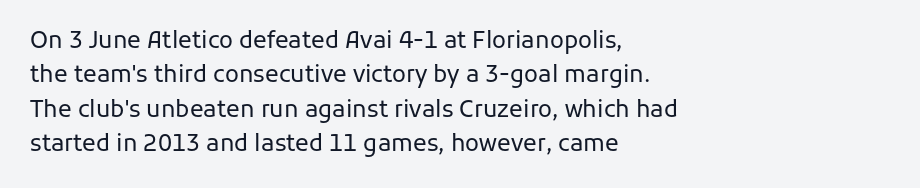
Observe the ordinary spacing: letters are neighbours, not strangers. Only glyphs here, with clear space below each row. Honestly, the row spacing looks completely unremarkable. No letter is thick-stroked: the sample isn't bold.
